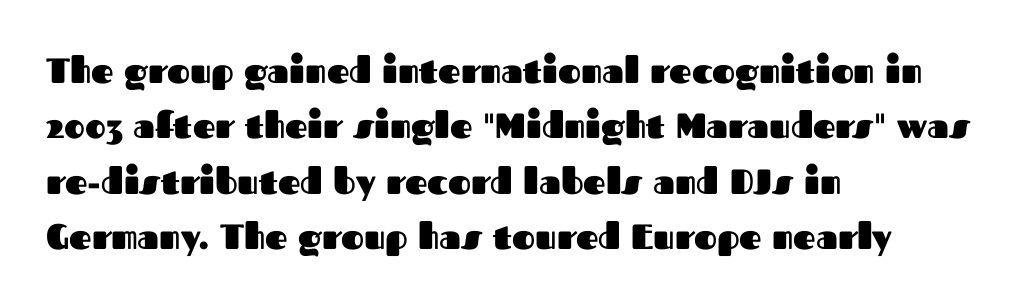
{"serif": "no", "italic": "no", "bold": "yes", "weight": "heavy", "width": "normal", "stroke_contrast": "medium", "x_height": "medium", "monospaced": "no", "underline": "no", "align": "left", "line_spacing": "normal", "line_spacing_ratio": 1.58, "letter_spacing": "normal", "letter_spacing_em": 0.0, "glyph_px": 35}
